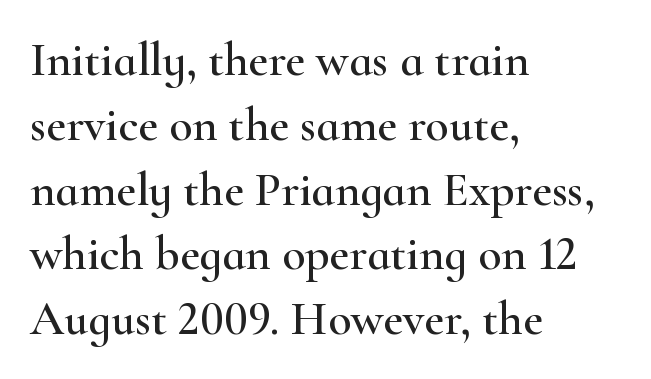
{"serif": "yes", "italic": "no", "width": "wide", "stroke_contrast": "high", "x_height": "small", "monospaced": "no", "underline": "no", "align": "left", "line_spacing": "normal", "line_spacing_ratio": 1.35, "letter_spacing": "normal", "letter_spacing_em": 0.0, "glyph_px": 48}
